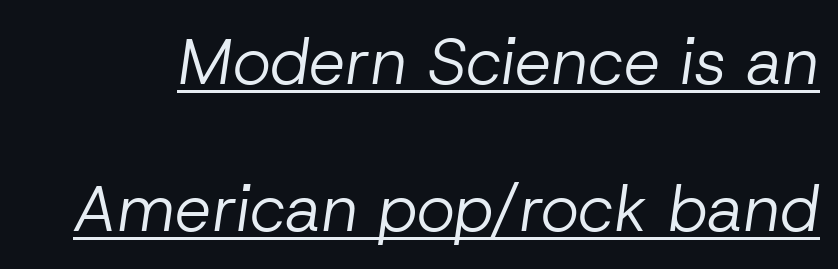
{"italic": "yes", "lean": "right", "slant_degrees": 8, "bold": "no", "weight": "regular", "width": "normal", "stroke_contrast": "low", "x_height": "medium", "monospaced": "no", "underline": "yes", "line_spacing": "loose", "line_spacing_ratio": 2.26, "letter_spacing": "normal", "letter_spacing_em": 0.0, "glyph_px": 65}
